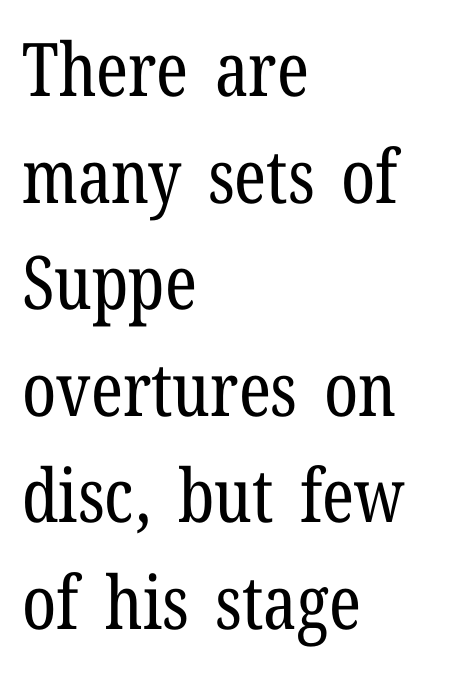
Q: Is the text bold? A: No.
Q: Is the text italic (slanted)? A: No, it is upright.
Q: Is the typeface a serif or a sans-serif typeface? A: Serif.
Q: Is the text underlined? A: No.
Q: How is the paragraph aligned? A: Left-aligned.
Q: Is the spacing between letters normal or unusually wide? A: Normal.
Q: Is the spacing between lines tight, normal or loose? A: Normal.
Q: Width (condensed, normal, or wide)? A: Condensed.
Q: Stroke contrast? A: Low.
Q: x-height? A: Medium.
Q: Monospaced? A: No.
